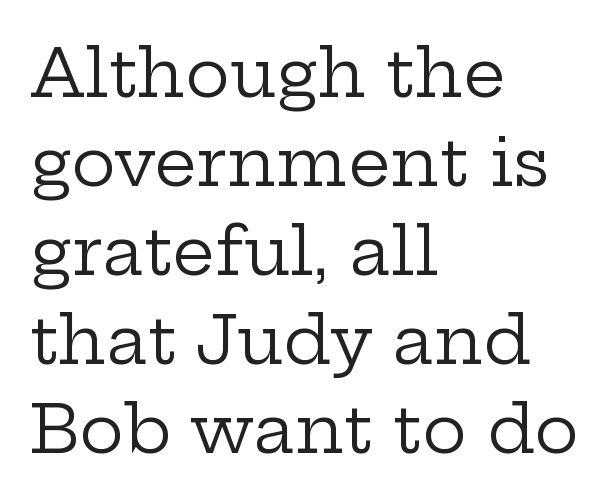
{"serif": "yes", "italic": "no", "bold": "no", "weight": "regular", "width": "wide", "stroke_contrast": "low", "x_height": "medium", "monospaced": "no", "underline": "no", "align": "left", "line_spacing": "normal", "line_spacing_ratio": 1.33, "letter_spacing": "normal", "letter_spacing_em": 0.0, "glyph_px": 67}
